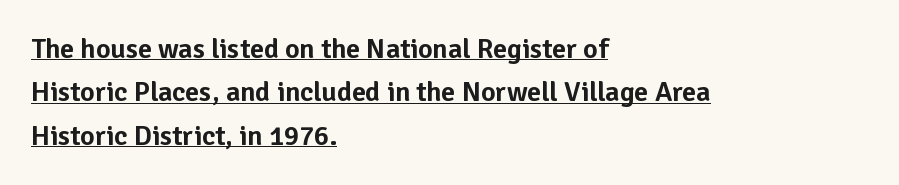
{"serif": "no", "italic": "no", "width": "normal", "stroke_contrast": "low", "x_height": "medium", "monospaced": "no", "underline": "yes", "align": "left", "line_spacing": "normal", "line_spacing_ratio": 1.55, "letter_spacing": "normal", "letter_spacing_em": 0.0, "glyph_px": 28}
